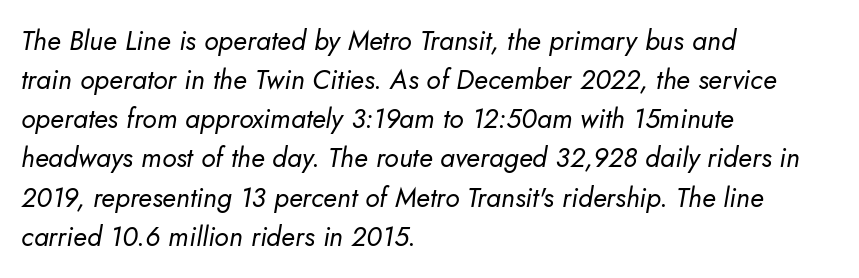
The image shows 27 px text type, italic (leaning right); set left-aligned, normal line spacing (1.45x), normal letter spacing, not underlined.
